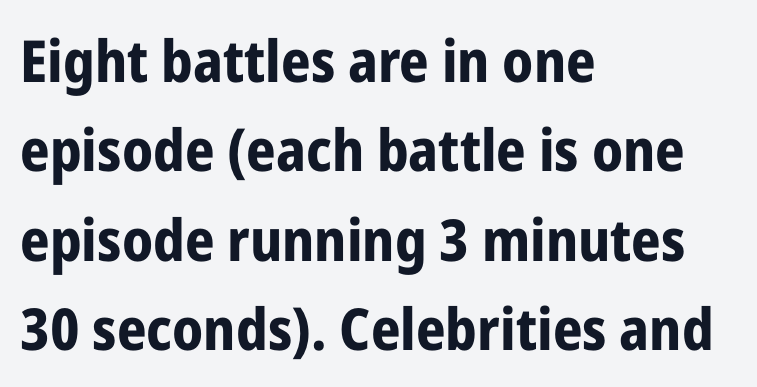
Varying glyph widths throughout — classic text-font behaviour. Visually the block forms a straight wall on the left and a jagged coastline on the right. Vertical strokes here are truly vertical. Stroke thickness is high; the sample reads as a true bold. Standard letterfit; no display-style spreading of the glyphs.
